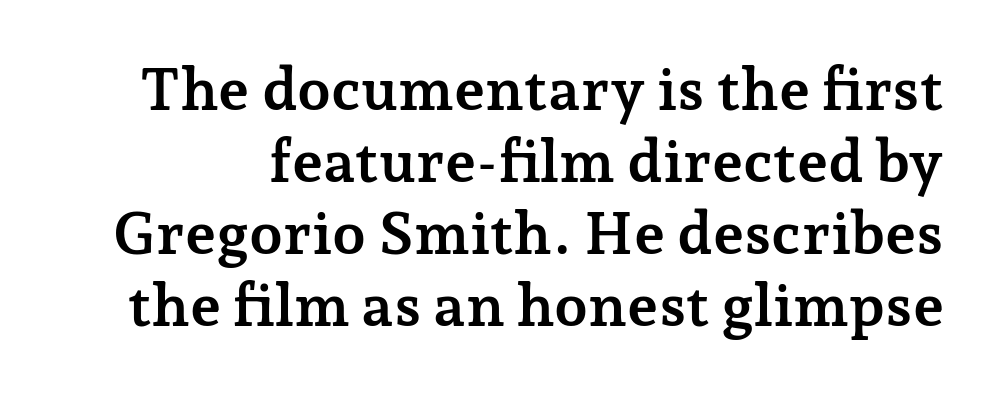
Q: Is the text bold? A: Yes.
Q: Is the text italic (slanted)? A: No, it is upright.
Q: Is the typeface a serif or a sans-serif typeface? A: Serif.
Q: Is the text underlined? A: No.
Q: Is the spacing between letters normal or unusually wide? A: Normal.
Q: Width (condensed, normal, or wide)? A: Normal.
Q: Stroke contrast? A: Low.
Q: x-height? A: Medium.
Q: Monospaced? A: No.
